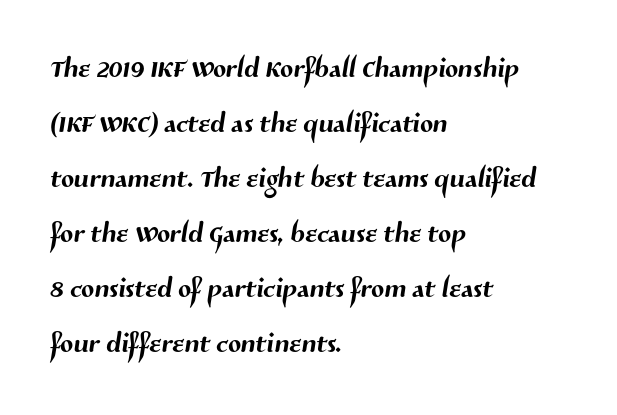
The image shows 38 px sans-serif type; set left-aligned, normal line spacing (1.45x), normal letter spacing, not underlined; medium stroke contrast and a medium x-height.
